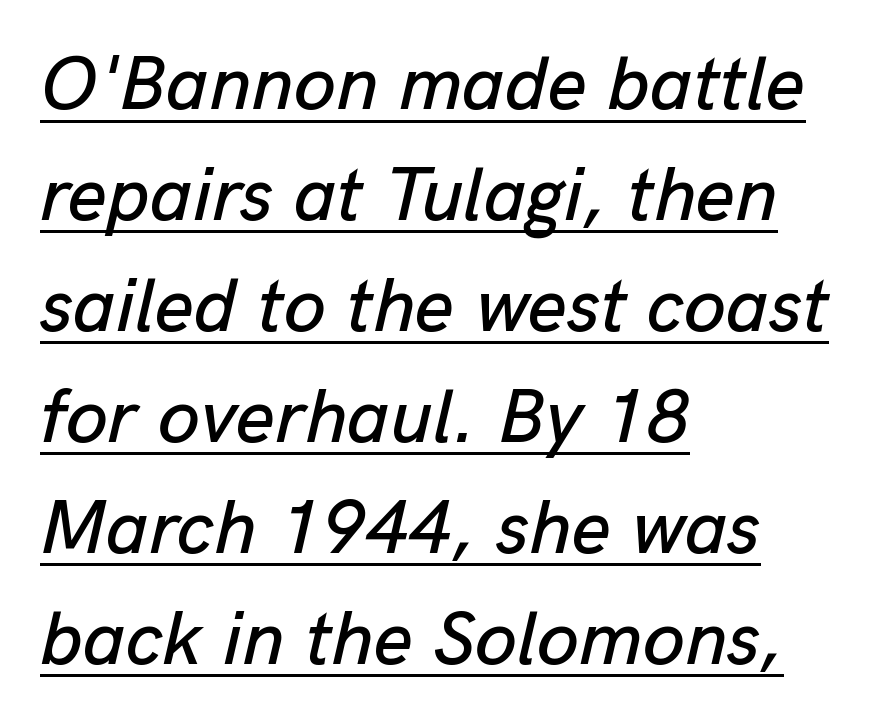
No extra tracking has been applied to these lines. Every character sits at an angle, as italics do. Honestly, the underline is the first thing you notice here. Horizontal bands of white between lines are of average thickness. Each line starts at the same left margin while the right side varies.
